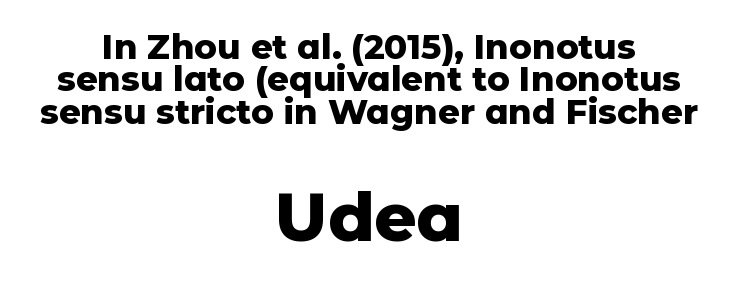
Q: Is the text bold? A: Yes.
Q: Is the text italic (slanted)? A: No, it is upright.
Q: Is the typeface a serif or a sans-serif typeface? A: Sans-serif.
Q: Is the text underlined? A: No.
Q: How is the paragraph aligned? A: Centered.
Q: Is the spacing between letters normal or unusually wide? A: Normal.
Q: Is the spacing between lines tight, normal or loose? A: Tight.
Q: Which block of text is set in a larger size, the first (top) or the second (bottom)? A: The second (bottom) one.
Q: Width (condensed, normal, or wide)? A: Normal.
Q: Stroke contrast? A: Low.
Q: x-height? A: Medium.
Q: Monospaced? A: No.
